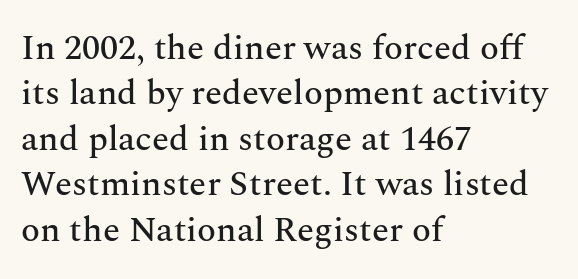
{"serif": "yes", "italic": "no", "width": "normal", "stroke_contrast": "medium", "x_height": "medium", "monospaced": "no", "underline": "no", "align": "left", "line_spacing": "normal", "line_spacing_ratio": 1.3, "letter_spacing": "normal", "letter_spacing_em": 0.0, "glyph_px": 35}
